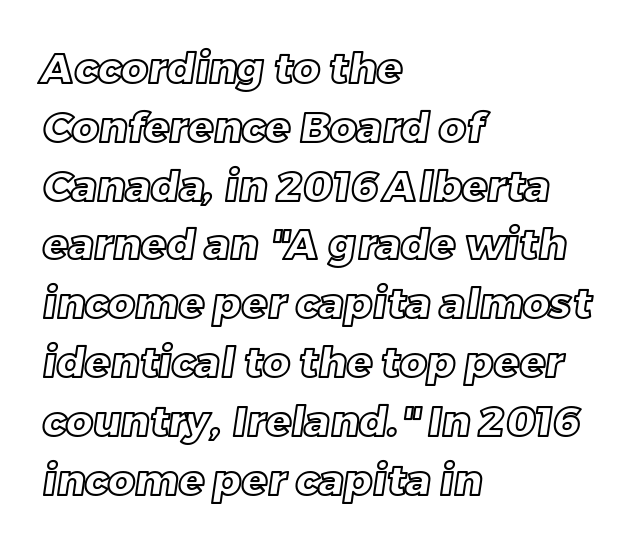
Q: Is the text underlined? A: No.
Q: How is the paragraph aligned? A: Left-aligned.
Q: Is the spacing between letters normal or unusually wide? A: Normal.
Q: Is the spacing between lines tight, normal or loose? A: Normal.
Q: Width (condensed, normal, or wide)? A: Normal.
Q: x-height? A: Large.
Q: Monospaced? A: No.
